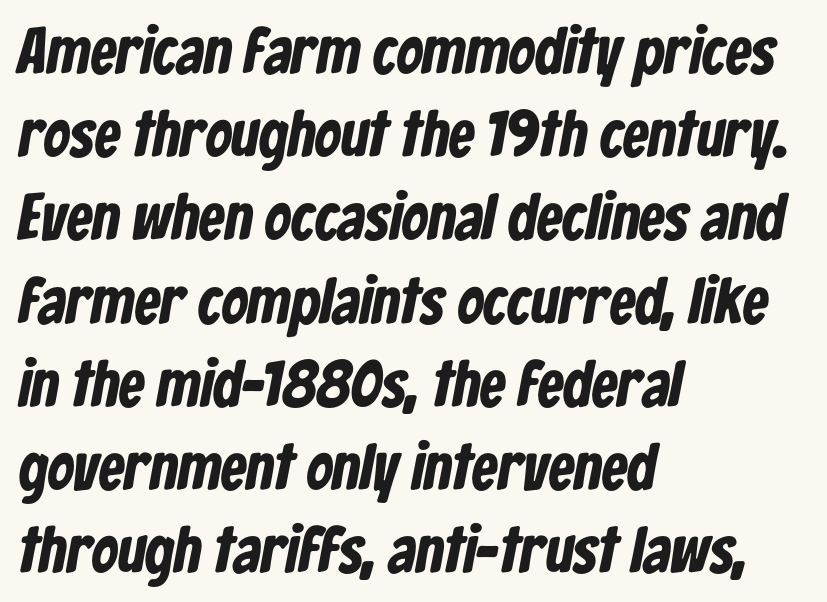
Teacher's note: observe the even left margin — that is flush-left alignment. Is this a fixed-width face? No — the glyphs have proportional, varying widths. In terms of letterspacing, this is plain default setting. The leading is moderate, giving the passage an even texture. No word sits above an underline.
